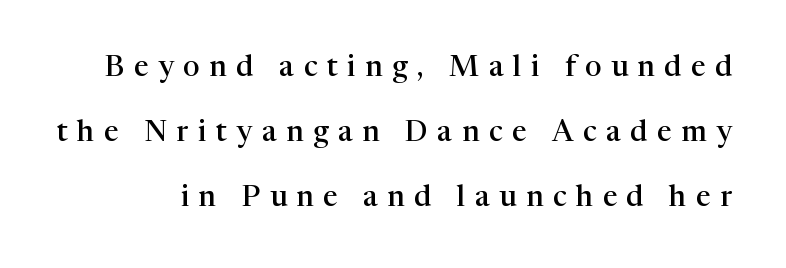
The image shows 29 px semibold serif type, upright; set loose line spacing (2.24x), unusually wide letter spacing (+0.33 em), not underlined; high stroke contrast and a medium x-height.
